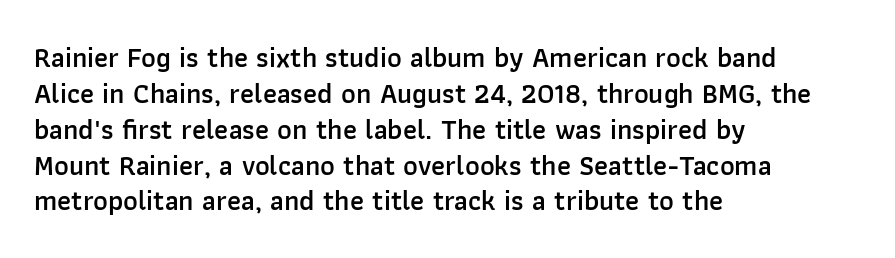
{"serif": "no", "italic": "no", "bold": "semi", "weight": "semibold", "width": "normal", "stroke_contrast": "low", "x_height": "medium", "monospaced": "no", "underline": "no", "align": "left", "line_spacing": "normal", "line_spacing_ratio": 1.28, "letter_spacing": "normal", "letter_spacing_em": 0.0, "glyph_px": 28}
